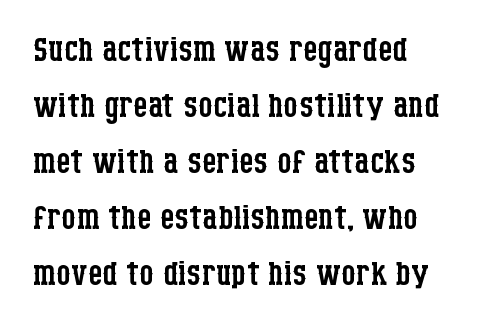
Q: Is the text bold? A: No.
Q: Is the text italic (slanted)? A: No, it is upright.
Q: Is the typeface a serif or a sans-serif typeface? A: Serif.
Q: Is the text underlined? A: No.
Q: How is the paragraph aligned? A: Left-aligned.
Q: Is the spacing between letters normal or unusually wide? A: Normal.
Q: Width (condensed, normal, or wide)? A: Condensed.
Q: Stroke contrast? A: Low.
Q: x-height? A: Large.
Q: Monospaced? A: No.
